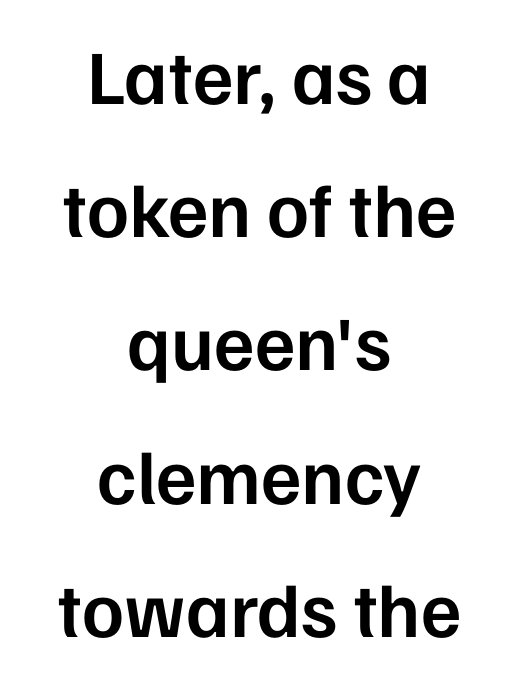
{"serif": "no", "italic": "no", "bold": "semi", "weight": "semibold", "width": "normal", "stroke_contrast": "low", "x_height": "medium", "monospaced": "no", "underline": "no", "align": "center", "line_spacing_ratio": 1.73, "letter_spacing": "normal", "letter_spacing_em": 0.0, "glyph_px": 77}
